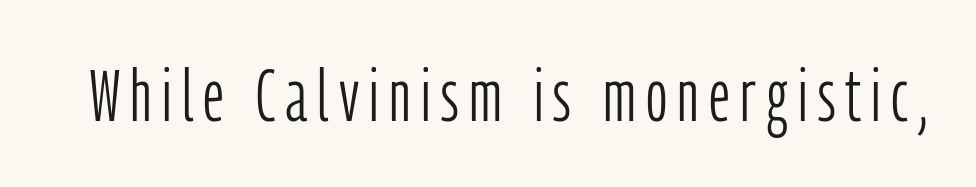
The image shows 74 px light, condensed sans-serif type, upright; set not underlined; low stroke contrast and a medium x-height.
